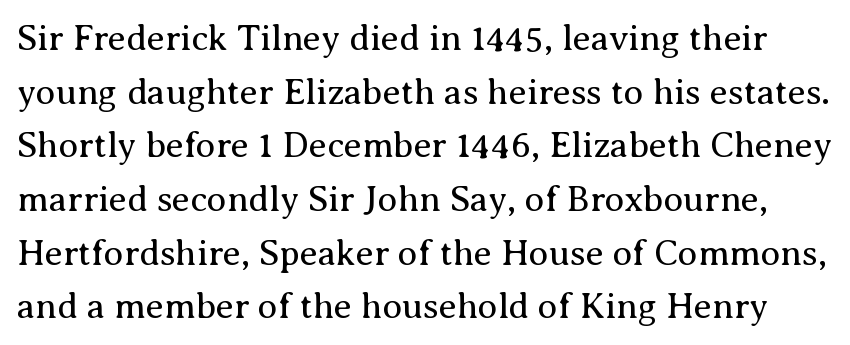
Q: Is the text bold? A: No.
Q: Is the text italic (slanted)? A: No, it is upright.
Q: Is the typeface a serif or a sans-serif typeface? A: Serif.
Q: Is the text underlined? A: No.
Q: Is the spacing between letters normal or unusually wide? A: Normal.
Q: Is the spacing between lines tight, normal or loose? A: Normal.
Q: Width (condensed, normal, or wide)? A: Normal.
Q: Stroke contrast? A: Medium.
Q: x-height? A: Medium.
Q: Monospaced? A: No.
